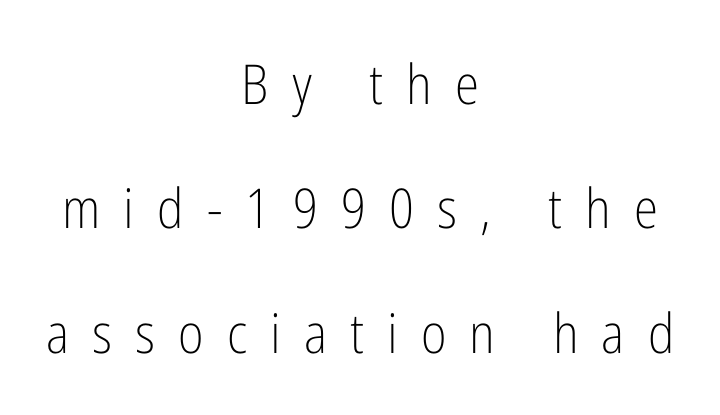
Are there feet on the stems? There aren't — it's a sans. Words float on clear page, feet unadorned. Quick note: interline space is abundant. Letter spacing: wide. Proportional: the letters do not fall into vertical columns.
